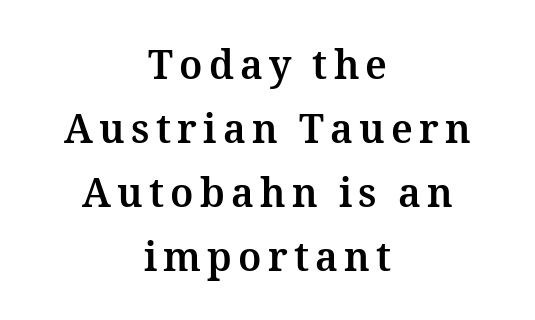
Q: Is the text bold? A: Yes.
Q: Is the text italic (slanted)? A: No, it is upright.
Q: Is the text underlined? A: No.
Q: How is the paragraph aligned? A: Centered.
Q: Is the spacing between lines tight, normal or loose? A: Normal.
Q: Width (condensed, normal, or wide)? A: Normal.
Q: Stroke contrast? A: Medium.
Q: x-height? A: Medium.
Q: Monospaced? A: No.
